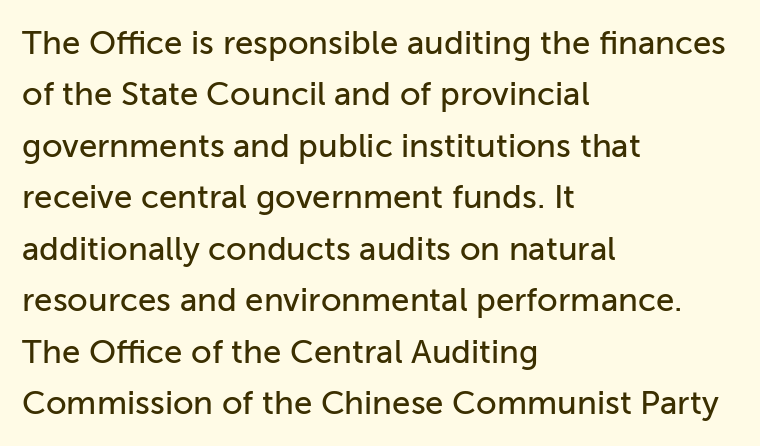
The image shows 33 px sans-serif type, upright; set left-aligned, normal line spacing (1.56x), normal letter spacing, not underlined; low stroke contrast and a medium x-height.
